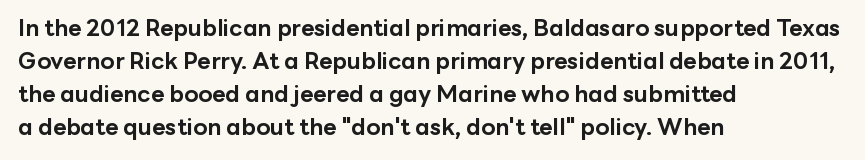
The image shows 23 px bold type, upright; set left-aligned, normal line spacing (1.44x), normal letter spacing, not underlined.
